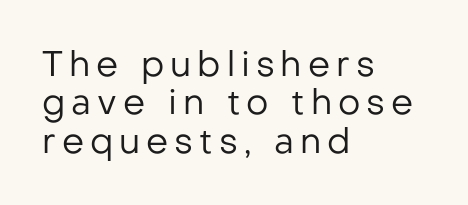
{"serif": "no", "italic": "no", "bold": "no", "weight": "regular", "width": "normal", "stroke_contrast": "low", "x_height": "medium", "monospaced": "no", "underline": "no", "align": "left", "line_spacing": "tight", "line_spacing_ratio": 1.1, "glyph_px": 35}
